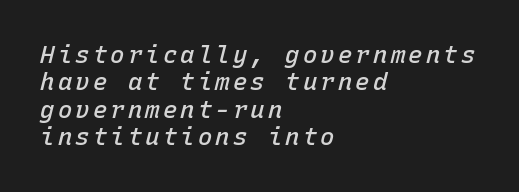
Q: Is the text bold? A: Semi-bold.
Q: Is the text italic (slanted)? A: Yes, it leans right by about 15 degrees.
Q: Is the text underlined? A: No.
Q: How is the paragraph aligned? A: Left-aligned.
Q: Is the spacing between lines tight, normal or loose? A: Tight.
